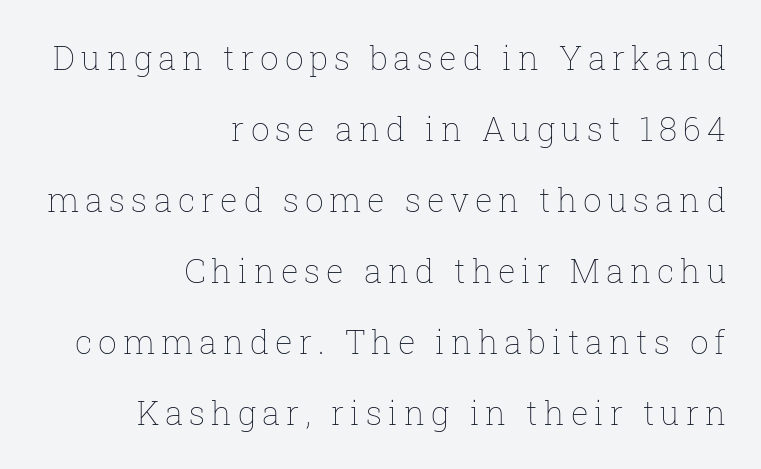
{"italic": "no", "bold": "no", "weight": "thin", "width": "normal", "stroke_contrast": "low", "x_height": "medium", "monospaced": "no", "underline": "no", "align": "right", "line_spacing": "loose", "line_spacing_ratio": 2.15, "glyph_px": 33}
